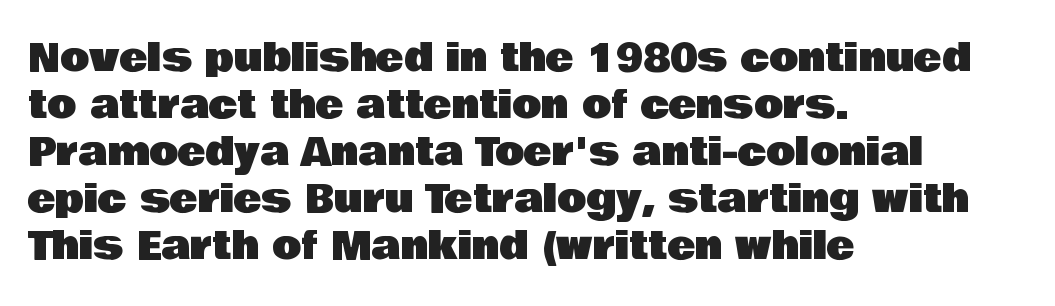
The image shows 38 px sans-serif type, upright; set left-aligned, line spacing 1.24x, normal letter spacing, not underlined; low stroke contrast and a large x-height.
